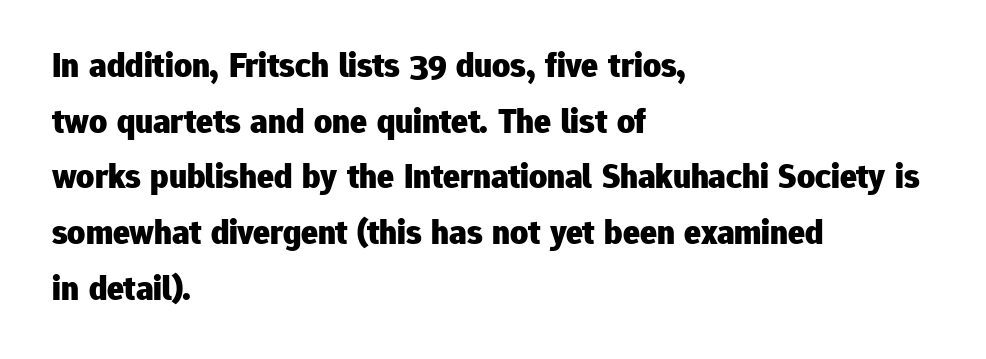
Q: Is the text bold? A: Yes.
Q: Is the text italic (slanted)? A: No, it is upright.
Q: Is the typeface a serif or a sans-serif typeface? A: Sans-serif.
Q: Is the text underlined? A: No.
Q: How is the paragraph aligned? A: Left-aligned.
Q: Is the spacing between letters normal or unusually wide? A: Normal.
Q: Is the spacing between lines tight, normal or loose? A: Normal.
Q: Width (condensed, normal, or wide)? A: Normal.
Q: Stroke contrast? A: Low.
Q: x-height? A: Medium.
Q: Monospaced? A: No.
